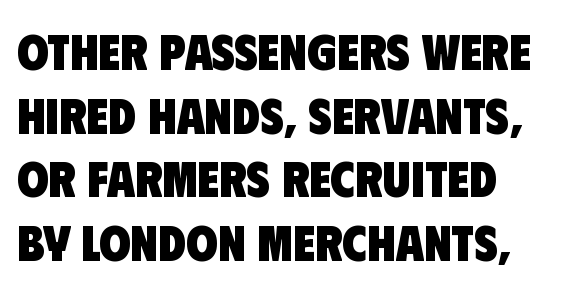
The image shows 51 px heavy, condensed sans-serif type; set left-aligned, normal line spacing (1.25x), normal letter spacing, not underlined; low stroke contrast and a large x-height.
